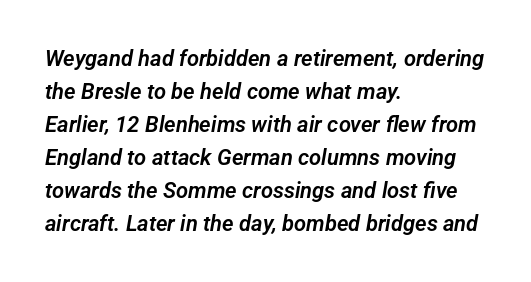
The image shows 22 px text type; set left-aligned, normal line spacing (1.5x), normal letter spacing, not underlined.
